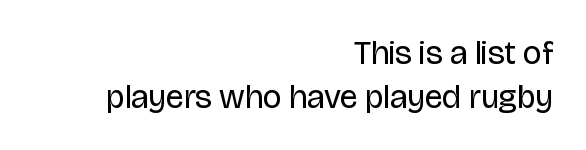
Q: Is the text bold? A: No.
Q: Is the text italic (slanted)? A: No, it is upright.
Q: Is the typeface a serif or a sans-serif typeface? A: Sans-serif.
Q: Is the text underlined? A: No.
Q: How is the paragraph aligned? A: Right-aligned.
Q: Is the spacing between letters normal or unusually wide? A: Normal.
Q: Is the spacing between lines tight, normal or loose? A: Normal.
Q: Width (condensed, normal, or wide)? A: Normal.
Q: Stroke contrast? A: Low.
Q: x-height? A: Large.
Q: Monospaced? A: No.
